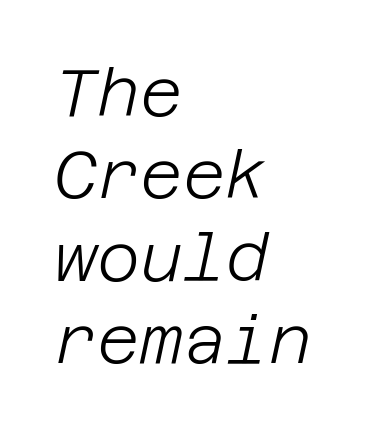
Q: Is the text bold? A: No.
Q: Is the text italic (slanted)? A: Yes, it leans right by about 12 degrees.
Q: Is the text underlined? A: No.
Q: How is the paragraph aligned? A: Left-aligned.
Q: Is the spacing between letters normal or unusually wide? A: Normal.
Q: Is the spacing between lines tight, normal or loose? A: Normal.
Q: Width (condensed, normal, or wide)? A: Normal.
Q: Stroke contrast? A: Low.
Q: x-height? A: Large.
